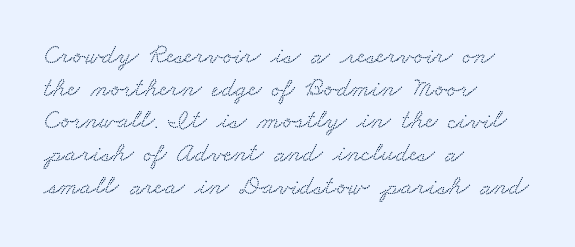
Q: Is the text underlined? A: No.
Q: How is the paragraph aligned? A: Left-aligned.
Q: Is the spacing between letters normal or unusually wide? A: Normal.
